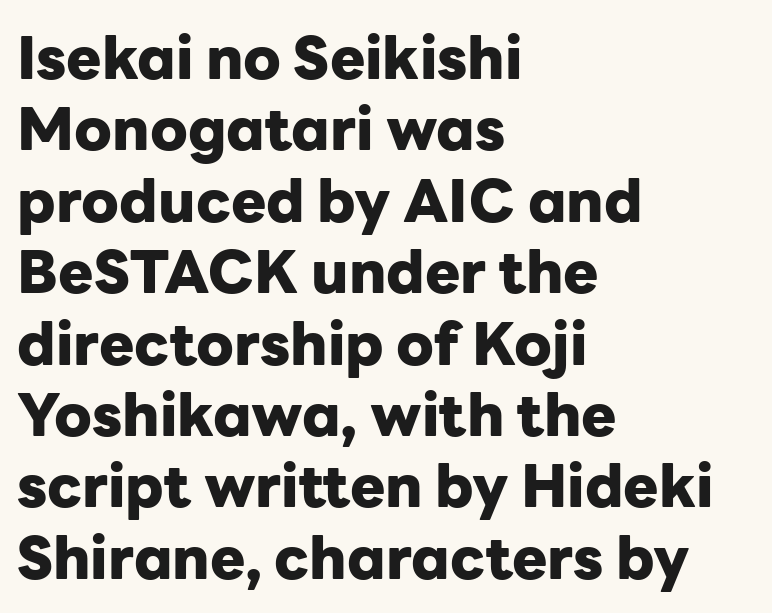
The image shows 59 px heavy sans-serif type, upright; set left-aligned, line spacing 1.21x, normal letter spacing, not underlined; low stroke contrast and a medium x-height.
